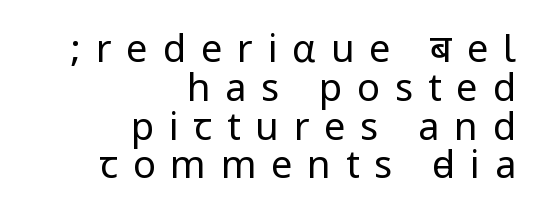
The image shows 38 px regular-weight, condensed sans-serif type, upright; set right-aligned, tight line spacing (1.02x), unusually wide letter spacing (+0.39 em), not underlined; low stroke contrast.
